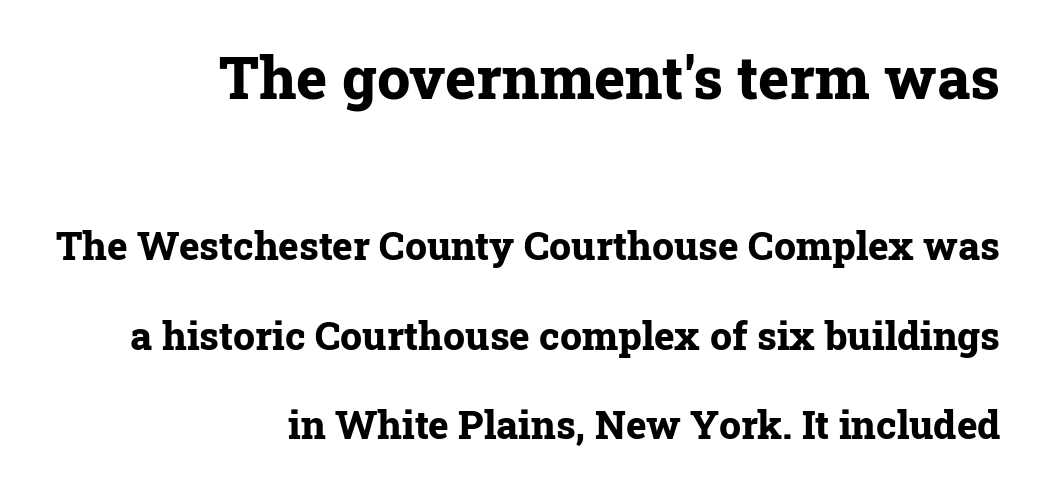
The block of text is sparse from top to bottom, with ample space between rows. Only glyphs here, with clear space below each row. You get the large type first, then a drop to smaller type. Upright lettering throughout.
